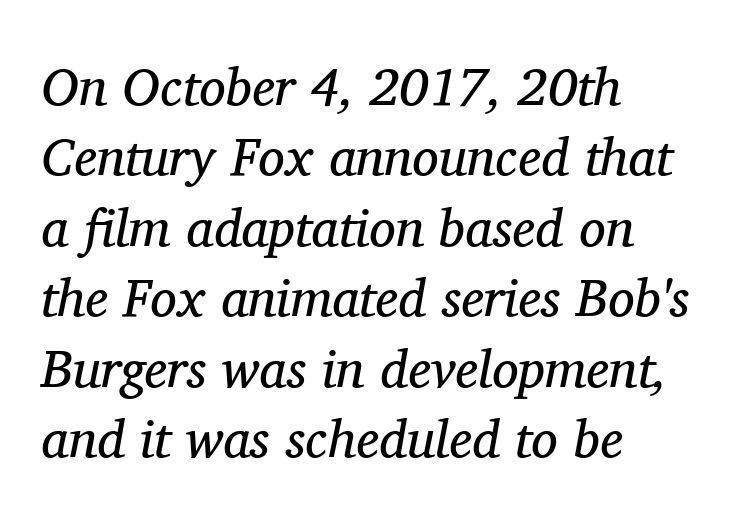
Q: Is the text bold? A: No.
Q: Is the text italic (slanted)? A: Yes, it leans right by about 11 degrees.
Q: Is the typeface a serif or a sans-serif typeface? A: Serif.
Q: Is the text underlined? A: No.
Q: How is the paragraph aligned? A: Left-aligned.
Q: Is the spacing between letters normal or unusually wide? A: Normal.
Q: Is the spacing between lines tight, normal or loose? A: Normal.
Q: Width (condensed, normal, or wide)? A: Normal.
Q: Stroke contrast? A: Medium.
Q: x-height? A: Medium.
Q: Monospaced? A: No.
